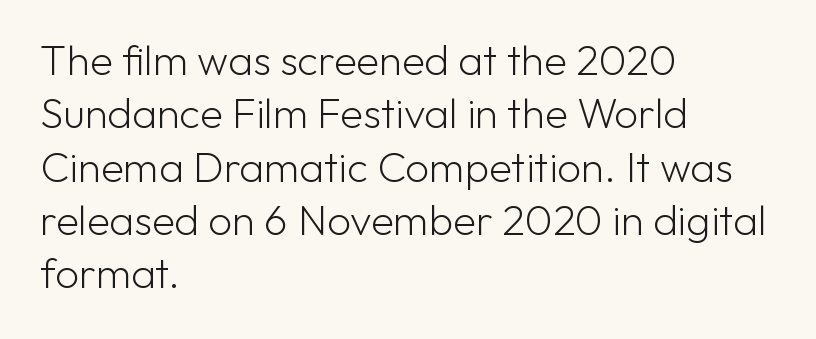
{"serif": "no", "italic": "no", "bold": "no", "weight": "light", "width": "normal", "stroke_contrast": "low", "x_height": "medium", "monospaced": "no", "underline": "no", "align": "left", "line_spacing": "normal", "line_spacing_ratio": 1.27, "letter_spacing": "normal", "letter_spacing_em": 0.0, "glyph_px": 42}
